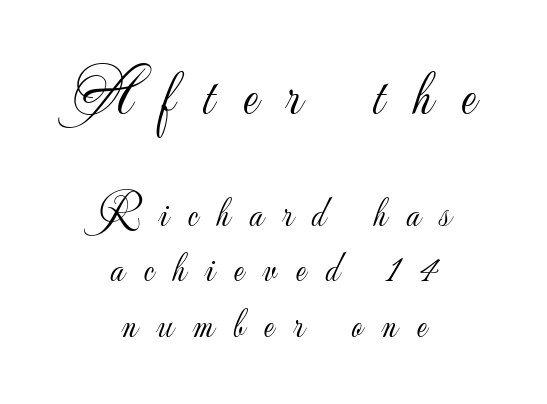
The image shows 64 px light sans-serif type; set centered, normal line spacing (1.29x), unusually wide letter spacing (+0.45 em), not underlined; the first (top) block is 1.49x larger; low stroke contrast and a small x-height.
